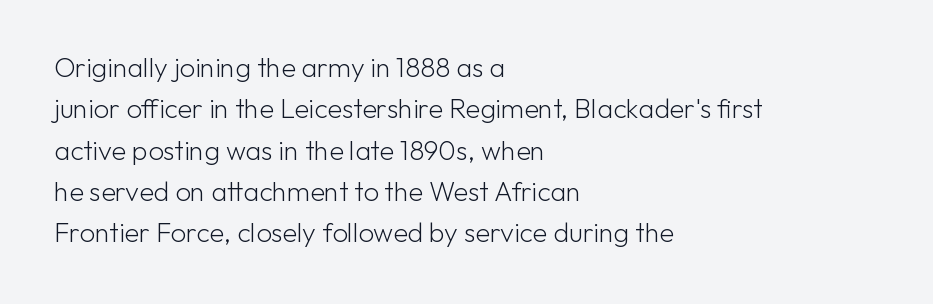
Q: Is the text bold? A: No.
Q: Is the text italic (slanted)? A: No, it is upright.
Q: Is the text underlined? A: No.
Q: How is the paragraph aligned? A: Left-aligned.
Q: Is the spacing between letters normal or unusually wide? A: Normal.
Q: Is the spacing between lines tight, normal or loose? A: Normal.
